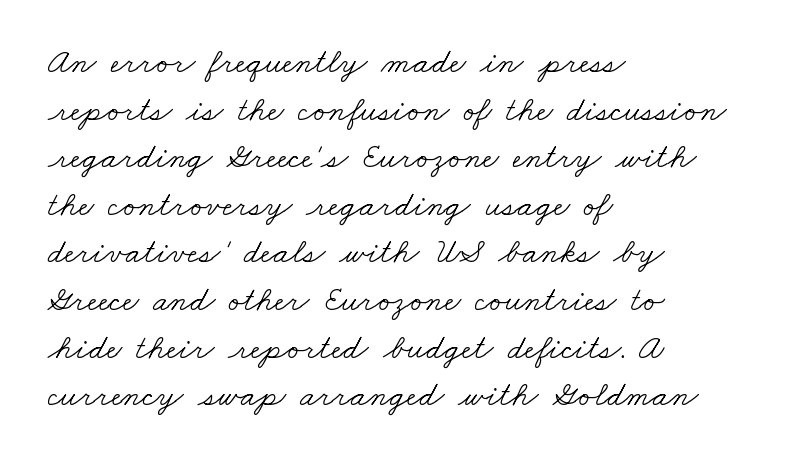
The image shows 35 px light, wide serif type; set left-aligned, normal line spacing (1.36x), normal letter spacing, not underlined; low stroke contrast and a small x-height.
